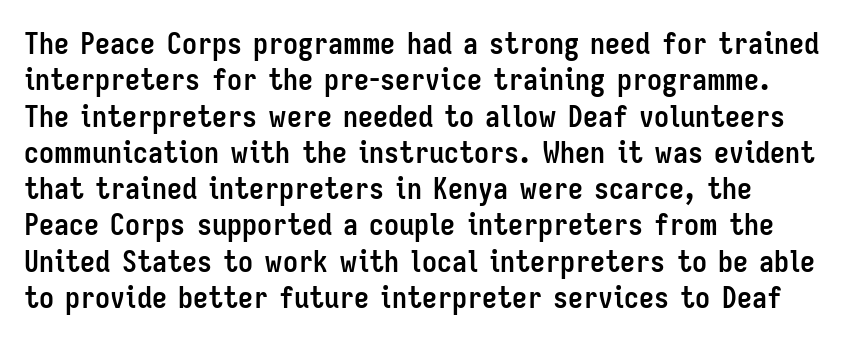
Q: Is the text bold? A: Yes.
Q: Is the text italic (slanted)? A: No, it is upright.
Q: Is the typeface a serif or a sans-serif typeface? A: Sans-serif.
Q: Is the text underlined? A: No.
Q: Is the spacing between letters normal or unusually wide? A: Normal.
Q: Width (condensed, normal, or wide)? A: Condensed.
Q: Stroke contrast? A: Low.
Q: x-height? A: Medium.
Q: Monospaced? A: No.
